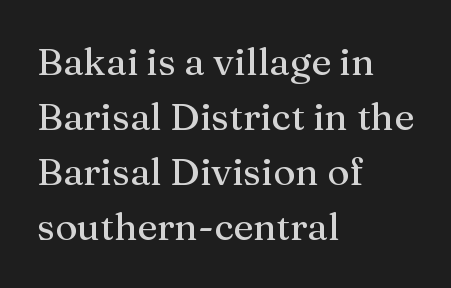
{"serif": "yes", "italic": "no", "width": "normal", "stroke_contrast": "medium", "x_height": "medium", "monospaced": "no", "underline": "no", "align": "left", "line_spacing": "normal", "line_spacing_ratio": 1.45, "letter_spacing": "normal", "letter_spacing_em": 0.0, "glyph_px": 38}
